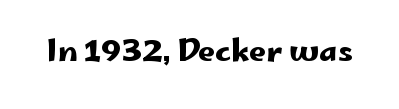
{"serif": "no", "italic": "no", "width": "wide", "stroke_contrast": "low", "x_height": "small", "monospaced": "no", "underline": "no", "letter_spacing": "normal", "letter_spacing_em": 0.0, "glyph_px": 30}
